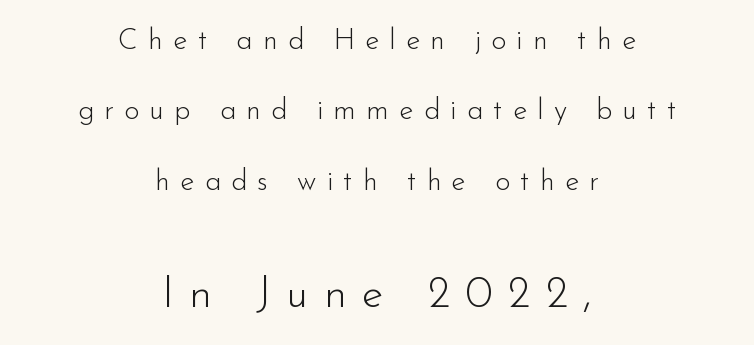
{"serif": "no", "italic": "no", "bold": "no", "weight": "light", "width": "normal", "stroke_contrast": "low", "x_height": "small", "monospaced": "no", "underline": "no", "align": "center", "line_spacing": "loose", "line_spacing_ratio": 2.43, "letter_spacing": "wide", "letter_spacing_em": 0.35, "larger_block": "second", "size_ratio": 1.52, "glyph_px": 44}
